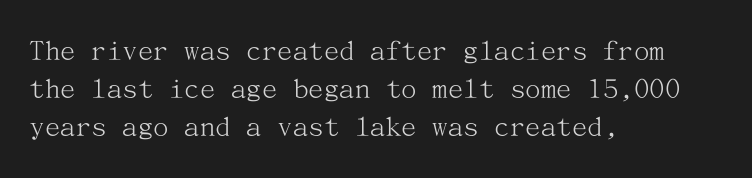
{"serif": "yes", "italic": "no", "bold": "no", "weight": "light", "width": "normal", "stroke_contrast": "medium", "x_height": "medium", "underline": "no", "align": "left", "line_spacing_ratio": 1.23, "letter_spacing": "normal", "letter_spacing_em": 0.0, "glyph_px": 31}
